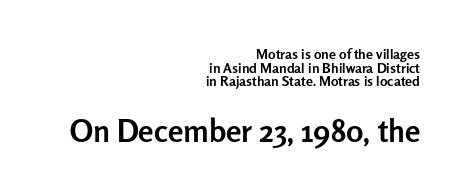
{"serif": "no", "italic": "no", "bold": "yes", "weight": "semibold", "width": "normal", "stroke_contrast": "low", "x_height": "medium", "monospaced": "no", "underline": "no", "align": "right", "line_spacing": "tight", "line_spacing_ratio": 0.98, "letter_spacing": "normal", "letter_spacing_em": 0.0, "larger_block": "second", "size_ratio": 2.21, "glyph_px": 31}
